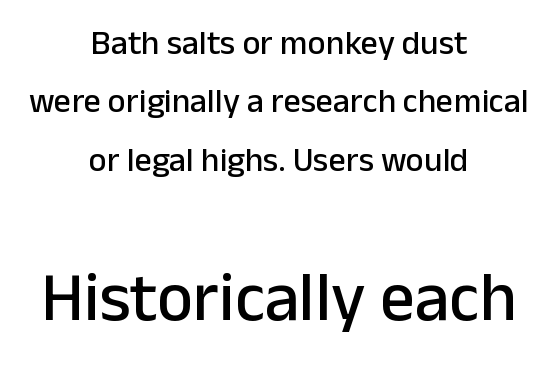
Q: Is the text italic (slanted)? A: No, it is upright.
Q: Is the typeface a serif or a sans-serif typeface? A: Sans-serif.
Q: Is the text underlined? A: No.
Q: How is the paragraph aligned? A: Centered.
Q: Is the spacing between letters normal or unusually wide? A: Normal.
Q: Which block of text is set in a larger size, the first (top) or the second (bottom)? A: The second (bottom) one.
Q: Width (condensed, normal, or wide)? A: Normal.
Q: Stroke contrast? A: Low.
Q: x-height? A: Medium.
Q: Monospaced? A: No.
